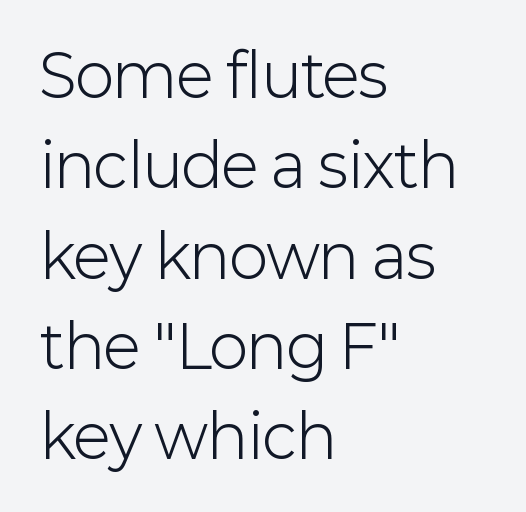
Q: Is the text bold? A: No.
Q: Is the text italic (slanted)? A: No, it is upright.
Q: Is the typeface a serif or a sans-serif typeface? A: Sans-serif.
Q: Is the text underlined? A: No.
Q: How is the paragraph aligned? A: Left-aligned.
Q: Is the spacing between letters normal or unusually wide? A: Normal.
Q: Is the spacing between lines tight, normal or loose? A: Normal.
Q: Width (condensed, normal, or wide)? A: Normal.
Q: Stroke contrast? A: Low.
Q: x-height? A: Medium.
Q: Monospaced? A: No.
